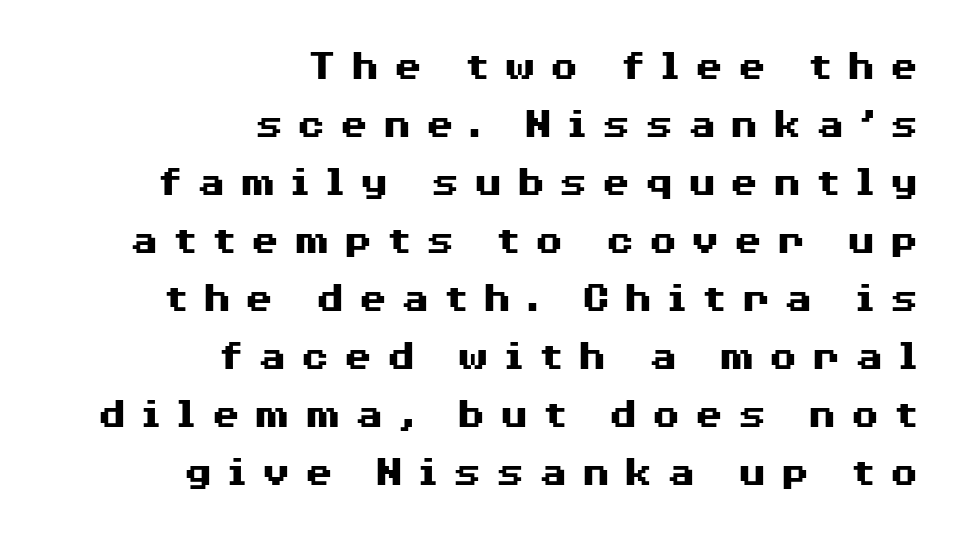
Q: Is the text bold? A: Yes.
Q: Is the text italic (slanted)? A: No, it is upright.
Q: Is the typeface a serif or a sans-serif typeface? A: Sans-serif.
Q: Is the text underlined? A: No.
Q: How is the paragraph aligned? A: Right-aligned.
Q: Is the spacing between letters normal or unusually wide? A: Unusually wide.
Q: Is the spacing between lines tight, normal or loose? A: Normal.
Q: Width (condensed, normal, or wide)? A: Wide.
Q: Stroke contrast? A: Medium.
Q: x-height? A: Medium.
Q: Monospaced? A: No.
